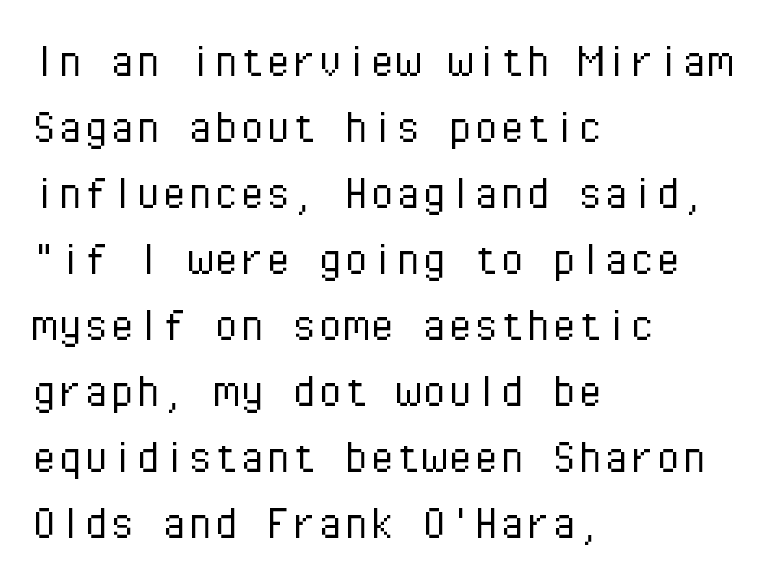
{"serif": "no", "italic": "no", "bold": "no", "weight": "light", "width": "normal", "stroke_contrast": "low", "x_height": "medium", "monospaced": "yes", "underline": "no", "align": "left", "line_spacing": "normal", "line_spacing_ratio": 1.27, "letter_spacing": "normal", "letter_spacing_em": 0.0, "glyph_px": 52}
